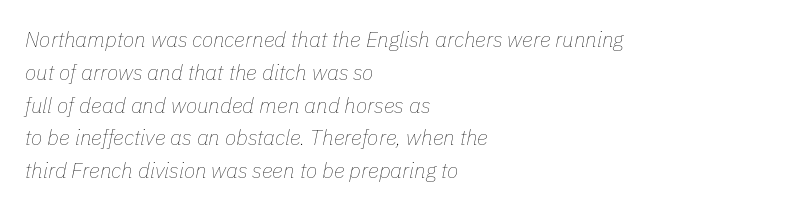
Line starts are locked; line ends wander. The specimen reads as italic at a glance. You could call the tracking neutral — neither tight nor loose. Honestly, there is no underline to notice here at all.
